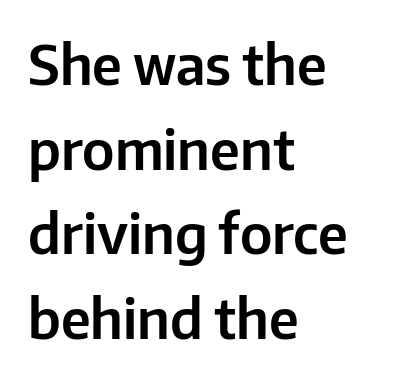
The image shows 55 px sans-serif type, upright; set left-aligned, normal line spacing (1.54x), normal letter spacing, not underlined; low stroke contrast and a medium x-height.
